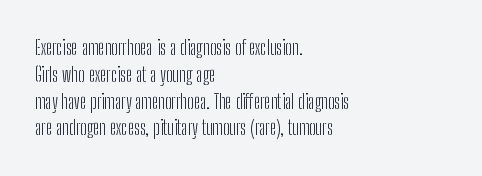
{"italic": "no", "bold": "no", "underline": "no", "align": "left", "line_spacing": "normal", "line_spacing_ratio": 1.34, "letter_spacing": "normal", "letter_spacing_em": 0.0, "glyph_px": 20}
